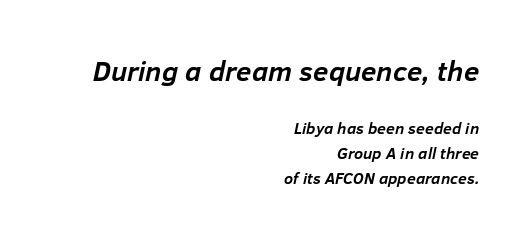
A normal amount of white space separates one row of letters from the next. Default kerning and tracking; the words read as compact shapes. Just letters on the line, the space beneath them empty. Note the varied advance widths — an 'i' is clearly narrower than an 'm'.
